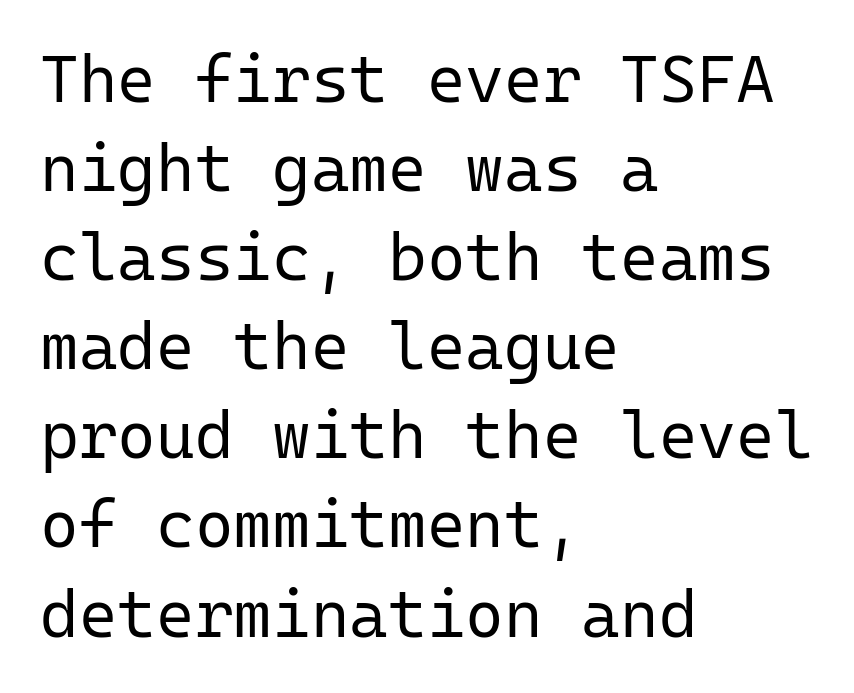
{"serif": "no", "italic": "no", "bold": "no", "weight": "regular", "width": "normal", "stroke_contrast": "low", "x_height": "medium", "monospaced": "yes", "underline": "no", "align": "left", "line_spacing": "normal", "line_spacing_ratio": 1.35, "letter_spacing": "normal", "letter_spacing_em": 0.0, "glyph_px": 66}
